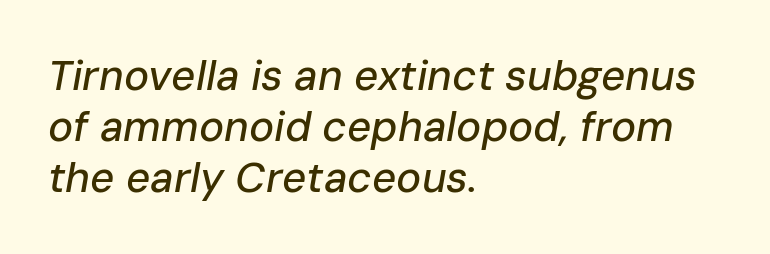
Designer's note — italics engaged. Words appear dense and cohesive because spacing is normal. Which margin do the lines hug? The left one — the right edge is uneven. Clear beneath every line of the passage.
